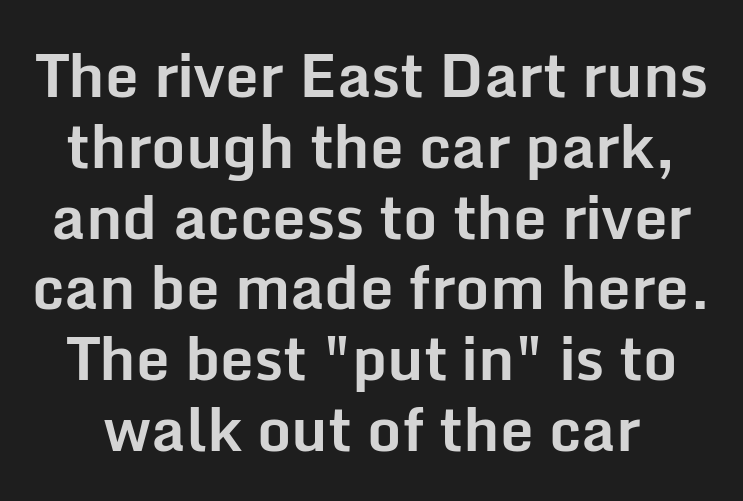
The image shows 60 px bold sans-serif type, upright; set line spacing 1.18x, normal letter spacing, not underlined; low stroke contrast and a medium x-height.
